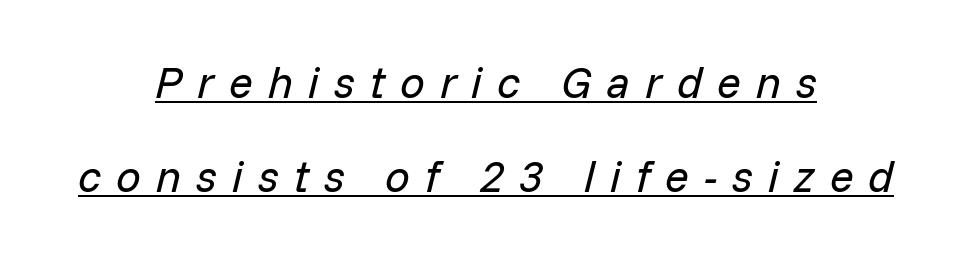
Q: Is the text bold? A: No.
Q: Is the text italic (slanted)? A: Yes, it leans right by about 14 degrees.
Q: Is the text underlined? A: Yes.
Q: How is the paragraph aligned? A: Centered.
Q: Is the spacing between letters normal or unusually wide? A: Unusually wide.
Q: Is the spacing between lines tight, normal or loose? A: Loose.
Q: Width (condensed, normal, or wide)? A: Normal.
Q: Stroke contrast? A: Low.
Q: x-height? A: Medium.
Q: Monospaced? A: No.
